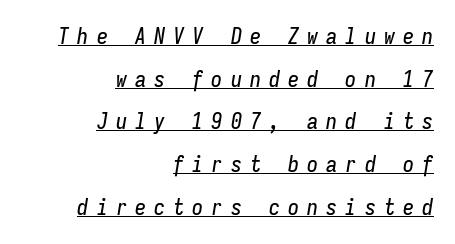
The horizontal fit of the characters is loose and conspicuously gappy. The designer dialed line spacing up above the default. A typographer would call this underscored text. The text carries the slant typical of an italic or oblique font. Horizontally, the lines are justified to the trailing edge only.
